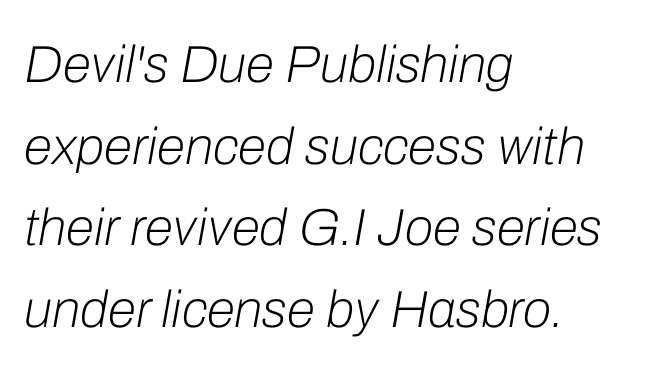
The image shows 52 px light type, italic (leaning right); set left-aligned, normal line spacing (1.57x), normal letter spacing, not underlined; low stroke contrast and a medium x-height.
